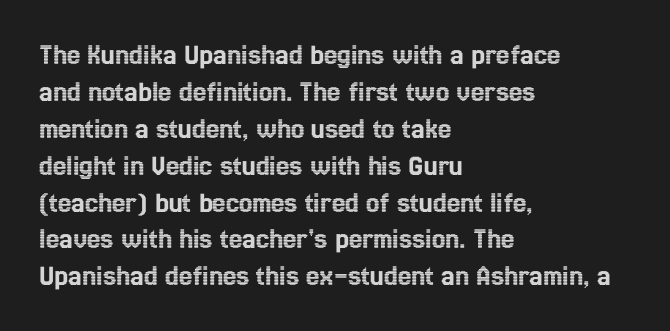
{"italic": "no", "width": "condensed", "x_height": "medium", "monospaced": "no", "underline": "no", "align": "left", "line_spacing_ratio": 1.23, "letter_spacing": "normal", "letter_spacing_em": 0.0, "glyph_px": 30}
